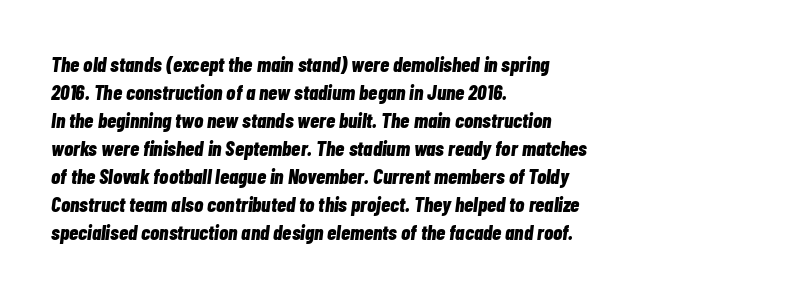
Q: Is the text bold? A: Yes.
Q: Is the text italic (slanted)? A: Yes, it leans right by about 7 degrees.
Q: Is the text underlined? A: No.
Q: How is the paragraph aligned? A: Left-aligned.
Q: Is the spacing between letters normal or unusually wide? A: Normal.
Q: Is the spacing between lines tight, normal or loose? A: Normal.
